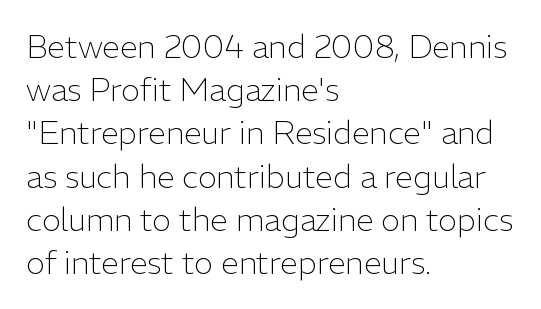
Ink coverage per letter is moderate at most. This sample uses a sans-serif face. This is the regular roman posture of the typeface. Just letters on the line, the space beneath them empty. Quick note: interline space is typical.
